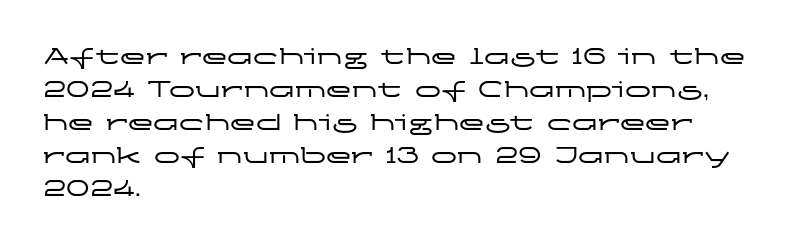
The foot of each line stays bare and open. Leading matches the norm, producing a regular column. The paragraph shown leans on its left margin. The gaps between neighbouring characters are ordinary and unremarkable. Italic? Not at all — the glyphs are vertical.
